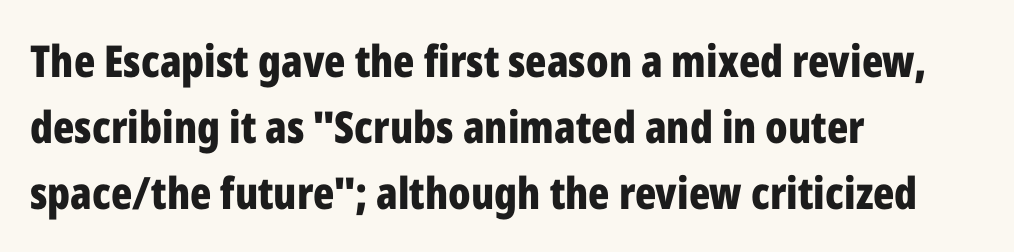
The passage shown is typed in a proportional face where columns would drift. To sum up the face: it is a sans, with no serifs. The font is running at its bold setting. Inter-character spacing is left at the font's built-in metrics. What's the leading like? Ordinary, nothing unusual.
